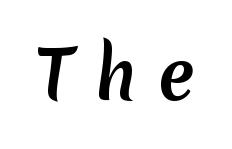
Q: Is the text bold? A: Yes.
Q: Is the typeface a serif or a sans-serif typeface? A: Sans-serif.
Q: Is the text underlined? A: No.
Q: Is the spacing between letters normal or unusually wide? A: Unusually wide.
Q: Width (condensed, normal, or wide)? A: Normal.
Q: Stroke contrast? A: Low.
Q: x-height? A: Medium.
Q: Monospaced? A: No.
